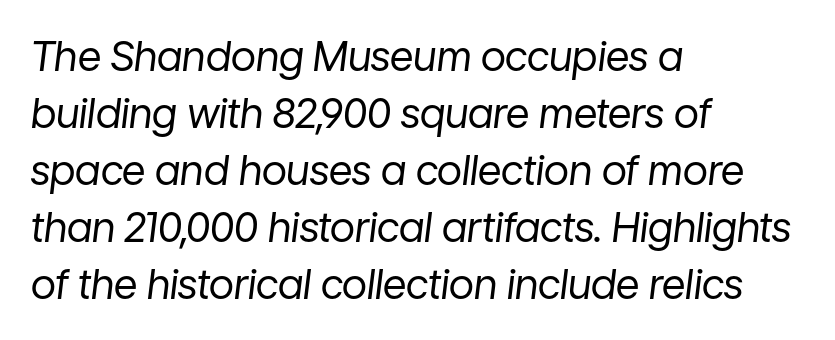
Honestly, there is no underline to notice here at all. This reads as an unemphasized weight, regular at the heaviest. Compared with typical paragraphs, the rows here are spaced about the same. Each line starts at the same left margin while the right side varies. Is the letter spacing exaggerated? No — it looks like the ordinary default. An italicized treatment has been applied to the whole sample.
